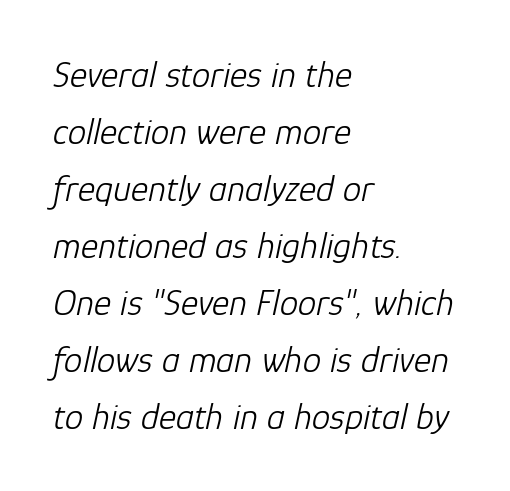
Horizontal bands of white between lines are of average thickness. Glance below the letters and you will spot only blank space. Slant detected: the letters are inclined. Compared with a centered layout, this one pins lines to the left instead.
